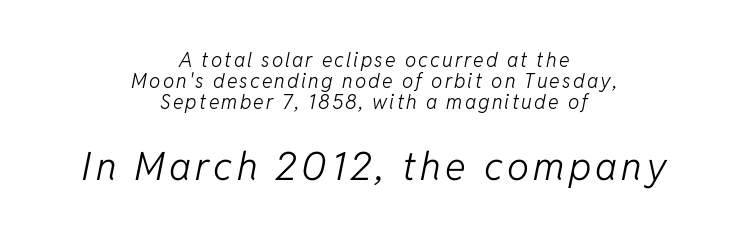
{"italic": "yes", "lean": "right", "slant_degrees": 11, "bold": "no", "weight": "light", "width": "normal", "stroke_contrast": "low", "x_height": "medium", "monospaced": "no", "underline": "no", "align": "center", "line_spacing": "tight", "line_spacing_ratio": 1.04, "larger_block": "second", "size_ratio": 1.95, "glyph_px": 39}
